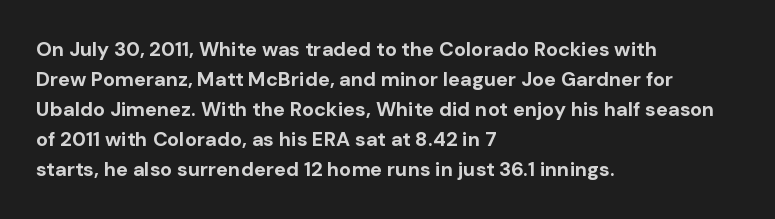
{"italic": "no", "bold": "yes", "underline": "no", "align": "left", "line_spacing": "normal", "line_spacing_ratio": 1.5, "letter_spacing": "normal", "letter_spacing_em": 0.0, "glyph_px": 20}
